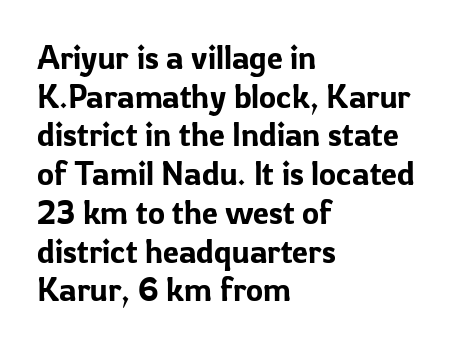
Caption: multi-line text, flush left, ragged right. These lines are rendered in a variable-pitch font. Examine the stroke ends and you'll find no serifs. A clean baseline with only descenders dipping below it. The horizontal fit of the characters is conventional and even.
